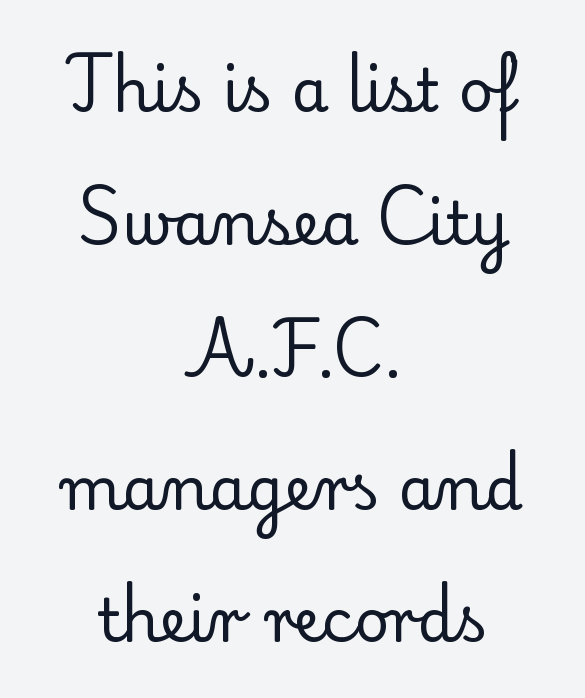
Q: Is the text bold? A: No.
Q: Is the text italic (slanted)? A: No, it is upright.
Q: Is the typeface a serif or a sans-serif typeface? A: Serif.
Q: Is the text underlined? A: No.
Q: How is the paragraph aligned? A: Centered.
Q: Is the spacing between letters normal or unusually wide? A: Normal.
Q: Is the spacing between lines tight, normal or loose? A: Loose.
Q: Width (condensed, normal, or wide)? A: Normal.
Q: Stroke contrast? A: Low.
Q: x-height? A: Small.
Q: Monospaced? A: No.
